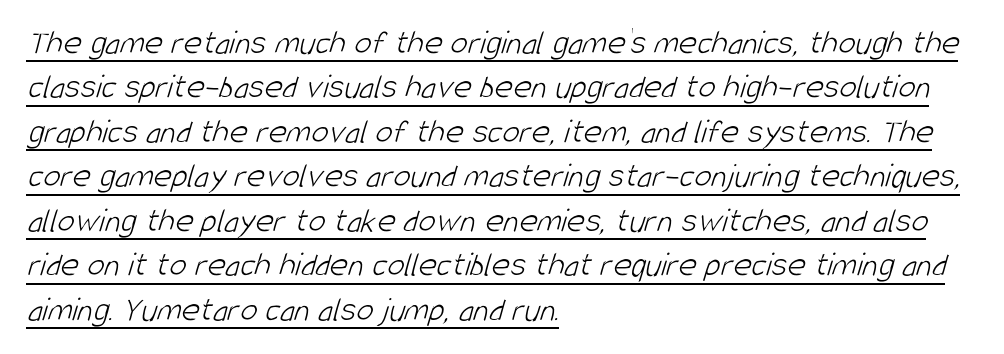
Observe the ordinary spacing: letters are neighbours, not strangers. Stems and bowls with no extra thickness — not bold. This sample keeps an unexceptional amount of space between lines. Where is the straight margin? On the left.
